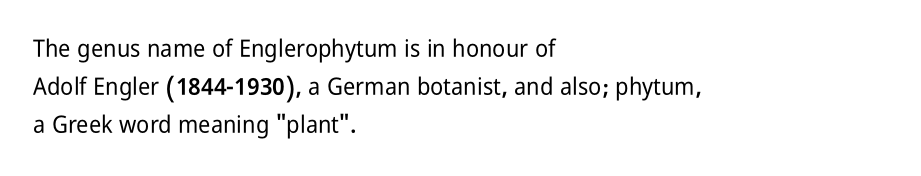
{"italic": "no", "underline": "no", "align": "left", "line_spacing": "normal", "line_spacing_ratio": 1.58, "letter_spacing": "normal", "letter_spacing_em": 0.0, "glyph_px": 24}
